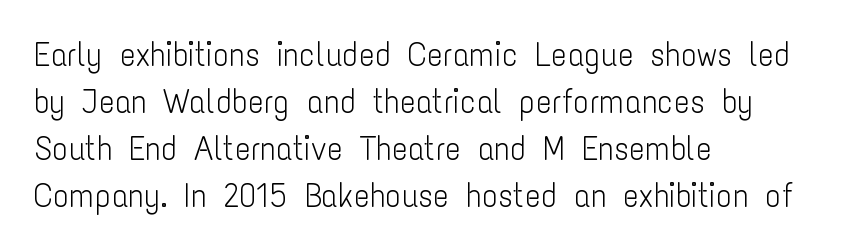
{"serif": "no", "italic": "no", "bold": "no", "weight": "light", "width": "condensed", "stroke_contrast": "low", "x_height": "medium", "monospaced": "no", "underline": "no", "align": "left", "line_spacing": "normal", "line_spacing_ratio": 1.42, "letter_spacing": "normal", "letter_spacing_em": 0.0, "glyph_px": 33}
